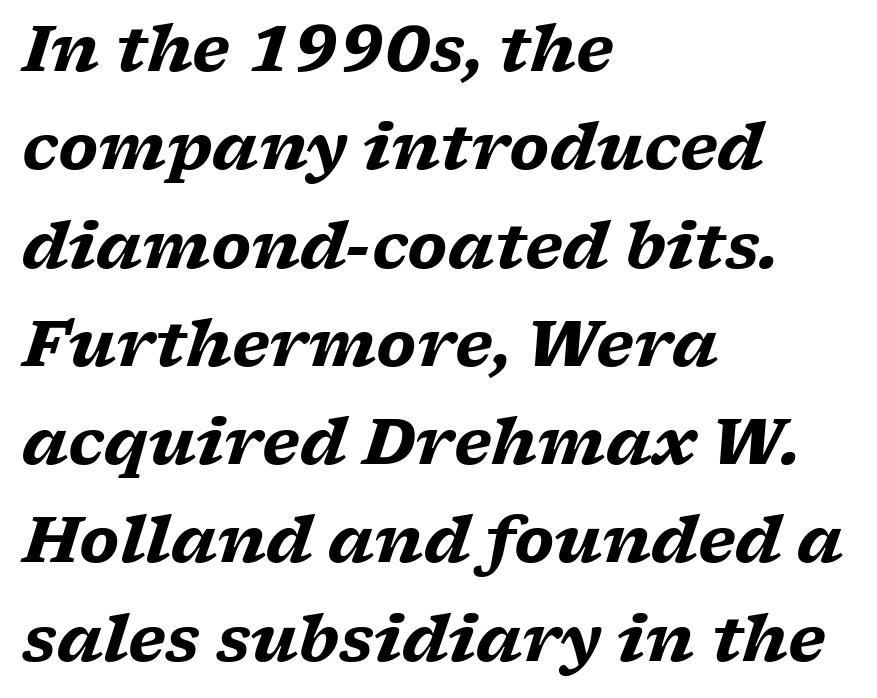
In terms of letterspacing, this is plain default setting. These lines carry a lot of weight — the face is fully bold. Words float on clear page, feet unadorned. This is serif lettering, the kind often seen in printed books.
